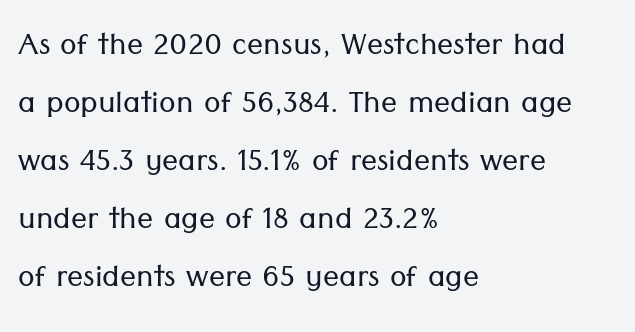
{"serif": "no", "italic": "no", "bold": "no", "weight": "light", "width": "normal", "stroke_contrast": "low", "x_height": "medium", "monospaced": "no", "underline": "no", "align": "left", "line_spacing": "normal", "line_spacing_ratio": 1.45, "letter_spacing": "normal", "letter_spacing_em": 0.0, "glyph_px": 40}
